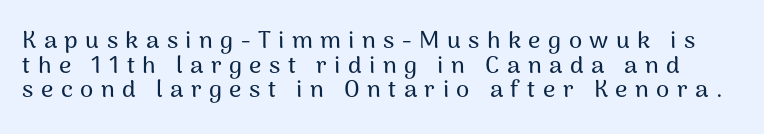
The image shows 24 px text type, upright; set tight line spacing (1.03x), unusually wide letter spacing (+0.31 em), not underlined.
